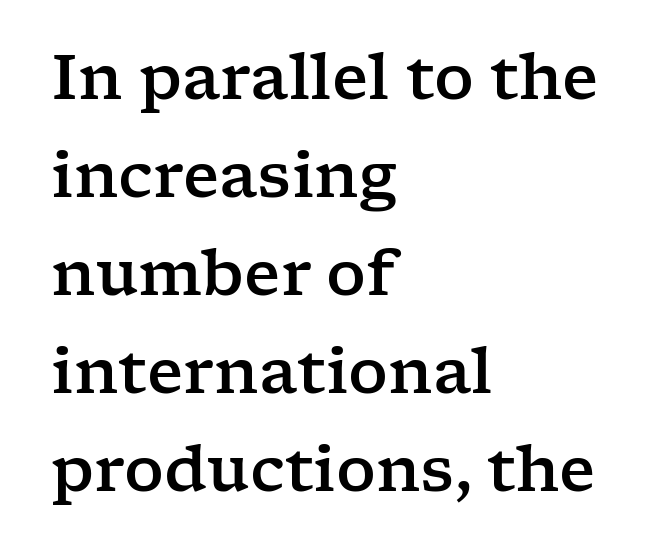
The image shows 62 px wide serif type, upright; set left-aligned, normal line spacing (1.58x), normal letter spacing, not underlined; low stroke contrast and a medium x-height.
